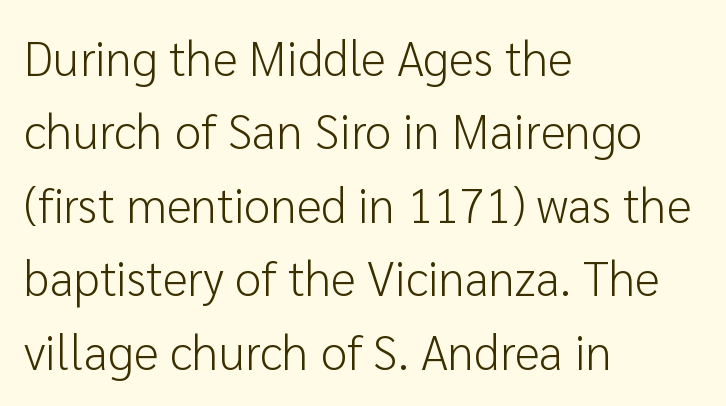
Nothing heavy about these letters — not bold at all. Varying glyph widths throughout — classic text-font behaviour. The font family rendered here belongs to the sans-serif group. The space between consecutive lines is moderate. Which margin do the lines hug? The left one — the right edge is uneven. The space beneath each line is pristine and unruled.
